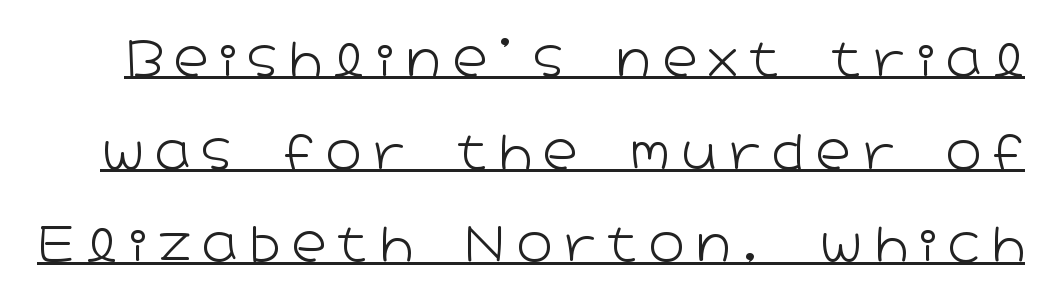
{"serif": "no", "italic": "no", "bold": "no", "weight": "light", "width": "wide", "stroke_contrast": "low", "x_height": "medium", "monospaced": "no", "underline": "yes", "line_spacing": "loose", "line_spacing_ratio": 1.93, "letter_spacing": "wide", "letter_spacing_em": 0.24, "glyph_px": 48}
